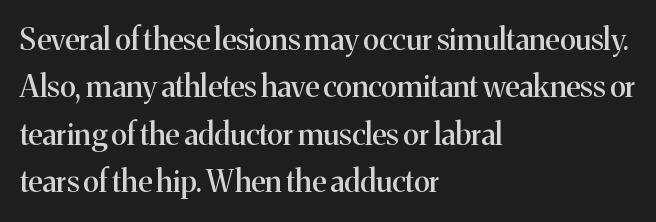
Q: Is the text italic (slanted)? A: No, it is upright.
Q: Is the typeface a serif or a sans-serif typeface? A: Serif.
Q: Is the text underlined? A: No.
Q: How is the paragraph aligned? A: Left-aligned.
Q: Is the spacing between letters normal or unusually wide? A: Normal.
Q: Is the spacing between lines tight, normal or loose? A: Normal.
Q: Width (condensed, normal, or wide)? A: Normal.
Q: Stroke contrast? A: Medium.
Q: x-height? A: Medium.
Q: Monospaced? A: No.
